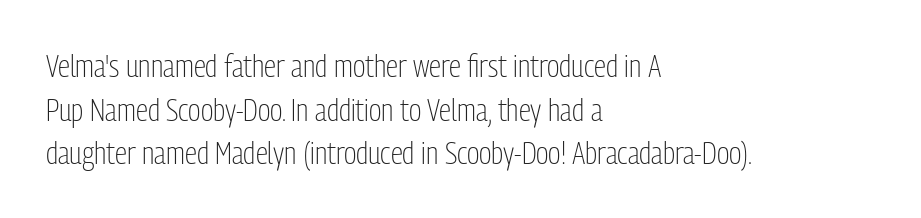
Q: Is the text bold? A: No.
Q: Is the text italic (slanted)? A: No, it is upright.
Q: Is the typeface a serif or a sans-serif typeface? A: Sans-serif.
Q: Is the text underlined? A: No.
Q: How is the paragraph aligned? A: Left-aligned.
Q: Is the spacing between letters normal or unusually wide? A: Normal.
Q: Is the spacing between lines tight, normal or loose? A: Normal.
Q: Width (condensed, normal, or wide)? A: Condensed.
Q: Stroke contrast? A: Low.
Q: x-height? A: Medium.
Q: Monospaced? A: No.
